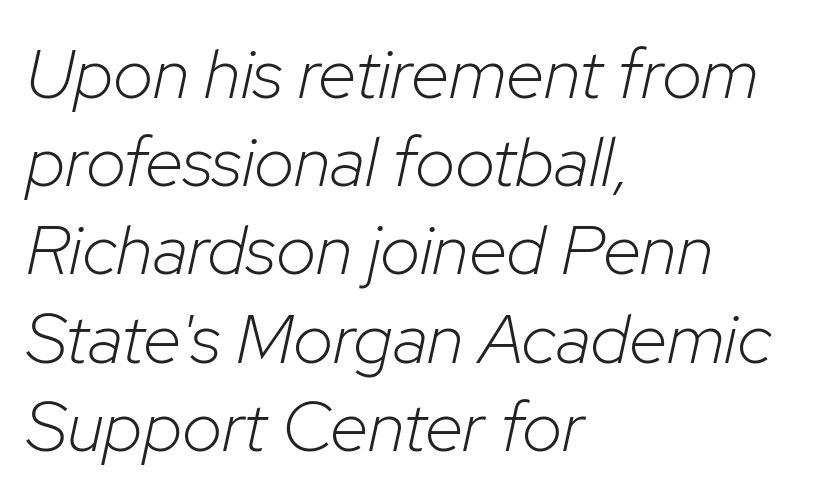
The image shows 70 px light type, italic (leaning right); set left-aligned, normal line spacing (1.26x), normal letter spacing, not underlined; low stroke contrast and a medium x-height.
